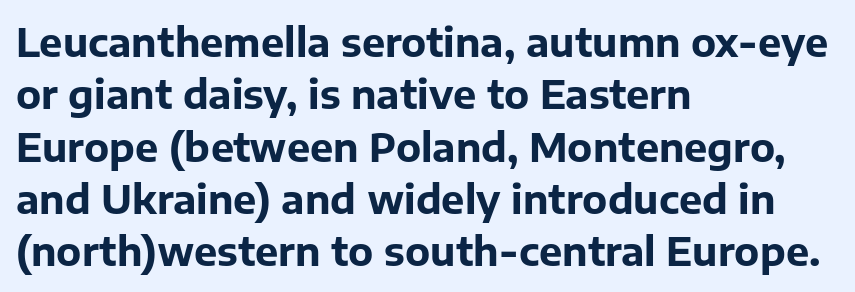
This is roman type, the default non-slanted kind. Heavy-handed strokes throughout: this text is bold. Is this a sans? Yes — the strokes have no serifs. Descender tails drop into unmarked territory. The rendering keeps characters at their native spacing.
